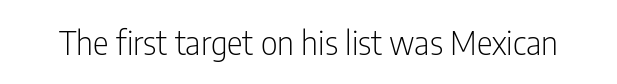
{"serif": "no", "italic": "no", "bold": "no", "weight": "light", "width": "condensed", "stroke_contrast": "low", "x_height": "medium", "monospaced": "no", "underline": "no", "letter_spacing": "normal", "letter_spacing_em": 0.0, "glyph_px": 33}
